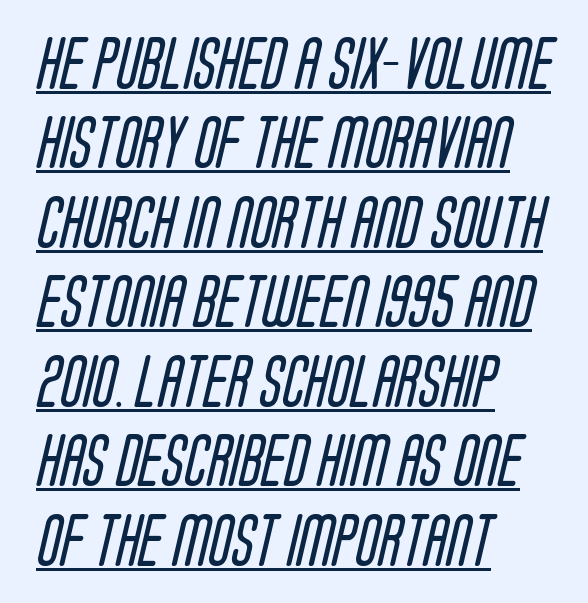
Each stroke keeps to a modest, everyday thickness or less. This rendering uses left alignment, leaving the right contour irregular. Is this a fixed-width face? No — the glyphs have proportional, varying widths. A normal amount of white space separates one row of letters from the next. The passage shown has conventional tracking throughout. What kind of face is this? One without serifs — a sans.
